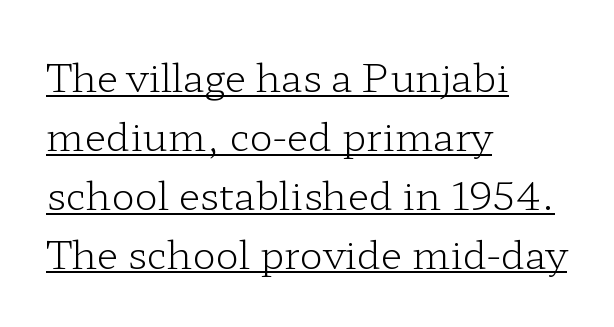
Has an underline been added? It has. The glyphs in this specimen are seriffed. Does extra space separate the letters? No, they use regular spacing. Left-aligned paragraph, ragged on the right. This sample has the flowing, uneven cadence of proportional lettering.
